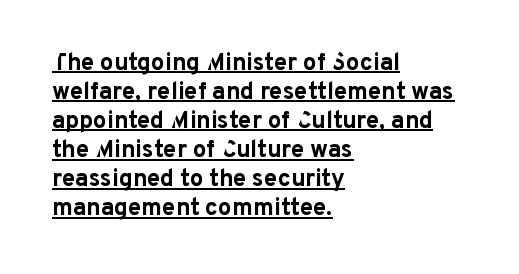
The image shows 24 px bold type, upright; set left-aligned, line spacing 1.21x, normal letter spacing, underlined.
